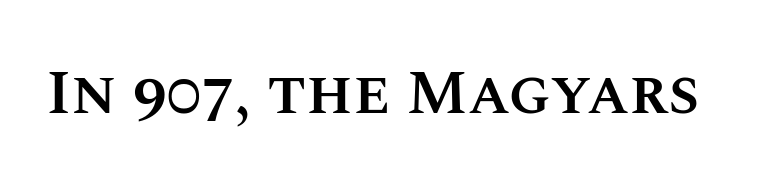
Q: Is the text bold? A: Semi-bold.
Q: Is the text italic (slanted)? A: No, it is upright.
Q: Is the text underlined? A: No.
Q: Is the spacing between letters normal or unusually wide? A: Normal.
Q: Width (condensed, normal, or wide)? A: Normal.
Q: Stroke contrast? A: Medium.
Q: x-height? A: Large.
Q: Monospaced? A: No.
